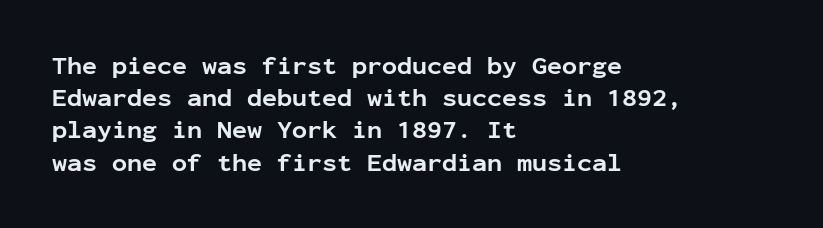
Q: Is the text bold? A: Yes.
Q: Is the text italic (slanted)? A: No, it is upright.
Q: Is the text underlined? A: No.
Q: How is the paragraph aligned? A: Left-aligned.
Q: Is the spacing between letters normal or unusually wide? A: Normal.
Q: Is the spacing between lines tight, normal or loose? A: Normal.
